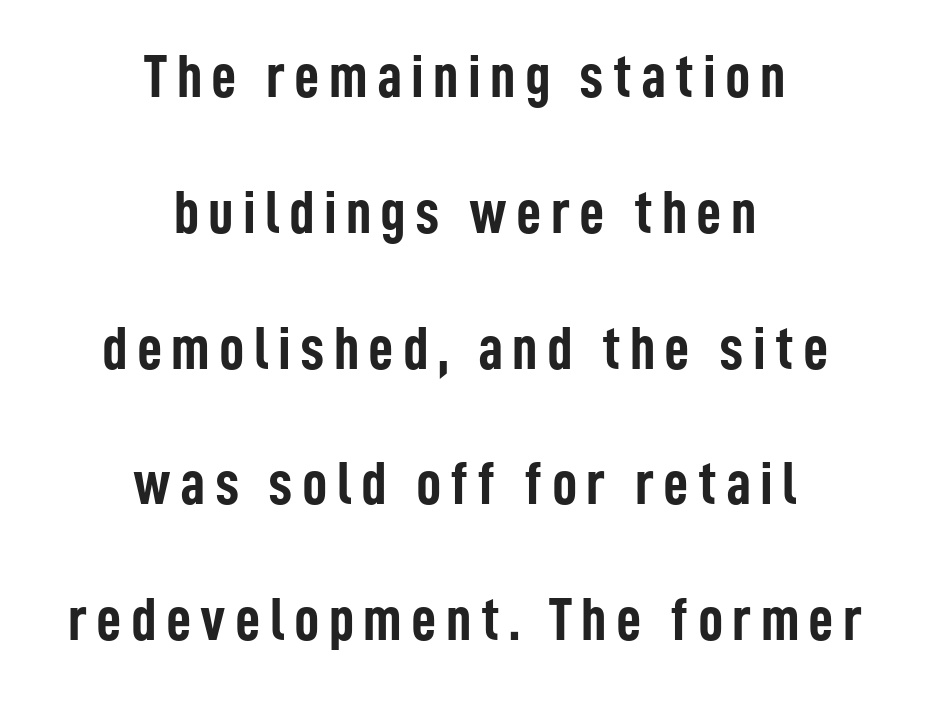
The image shows 62 px semibold, condensed sans-serif type, upright; set centered, loose line spacing (2.19x), not underlined; low stroke contrast and a medium x-height.
